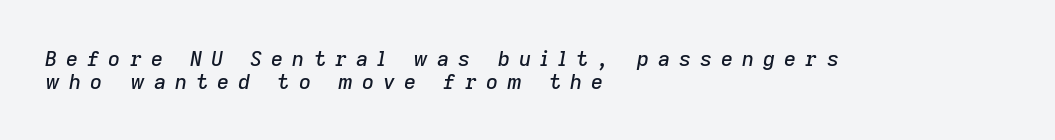
The image shows 21 px text type, italic (leaning right); set left-aligned, tight line spacing (1.09x), unusually wide letter spacing (+0.43 em), not underlined.
